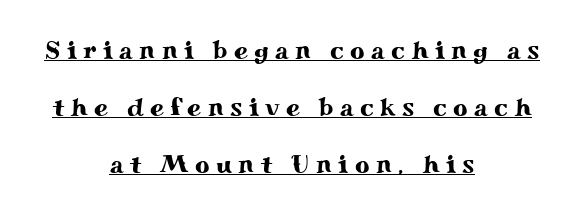
{"italic": "no", "underline": "yes", "align": "center", "line_spacing": "loose", "line_spacing_ratio": 2.28, "letter_spacing": "wide", "letter_spacing_em": 0.26, "glyph_px": 25}
